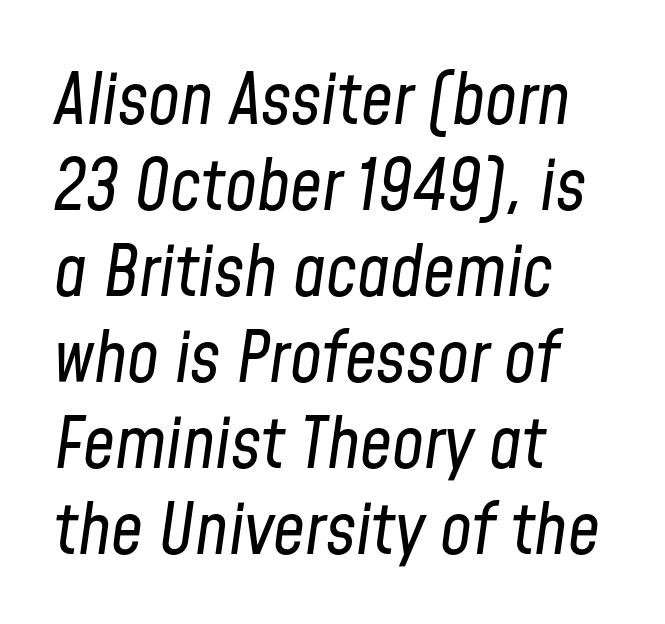
{"italic": "yes", "lean": "right", "slant_degrees": 8, "bold": "no", "weight": "regular", "width": "condensed", "stroke_contrast": "low", "x_height": "medium", "monospaced": "no", "underline": "no", "align": "left", "line_spacing_ratio": 1.21, "letter_spacing": "normal", "letter_spacing_em": 0.0, "glyph_px": 71}
